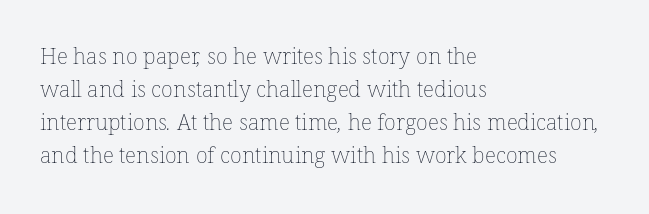
Students, note that the glyphs here touch the page at normal intervals. The lines are quadded left. Weight: not bold — regular or lighter. Vertically, the passage feels balanced, rows spaced as you'd expect. The baseline area is clear.
